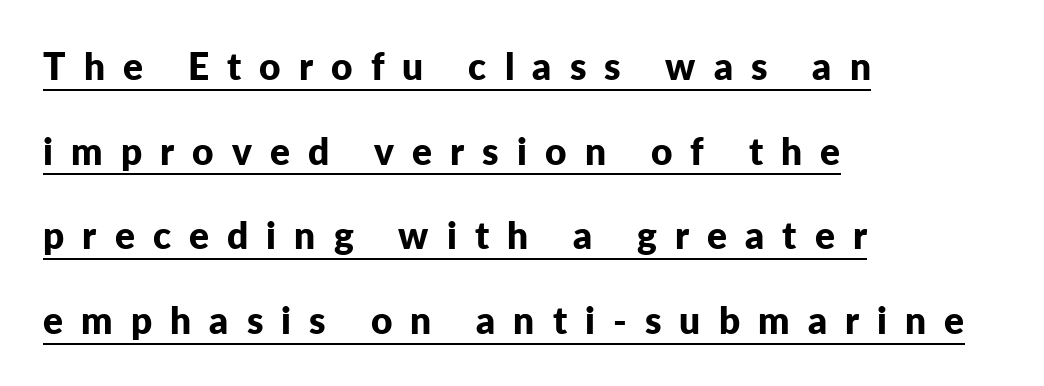
The image shows 37 px bold sans-serif type, upright; set left-aligned, loose line spacing (2.29x), unusually wide letter spacing (+0.49 em), underlined; low stroke contrast and a medium x-height.
